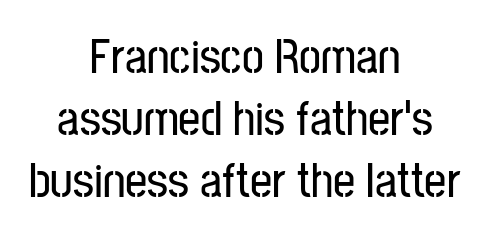
The image shows 49 px condensed sans-serif type, upright; set centered, normal line spacing (1.27x), normal letter spacing, not underlined; low stroke contrast and a medium x-height.
